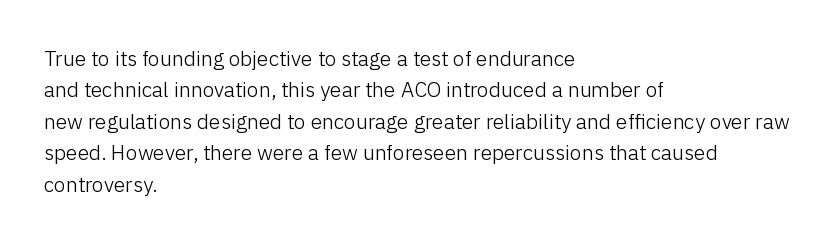
Each row of text sits above clean, open space. Italic? Not at all — the glyphs are vertical. Typeset ragged right — the left edge is the straight one. Each word holds together tightly as a unit, with standard inter-letter gaps. Interline gaps are of average width in this sample.
